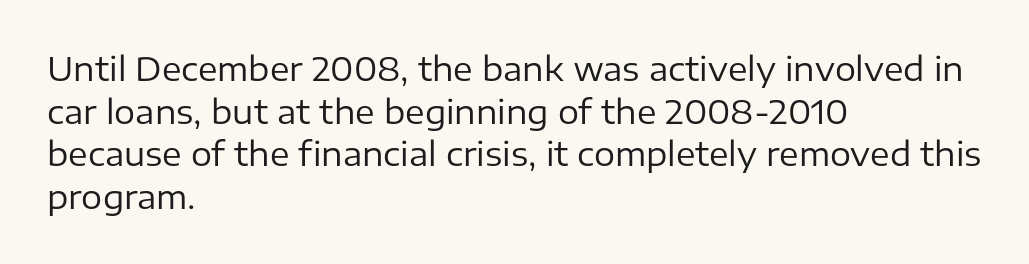
{"serif": "no", "italic": "no", "bold": "no", "weight": "regular", "width": "normal", "stroke_contrast": "low", "x_height": "medium", "monospaced": "no", "underline": "no", "align": "left", "line_spacing": "normal", "line_spacing_ratio": 1.29, "letter_spacing": "normal", "letter_spacing_em": 0.0, "glyph_px": 33}
